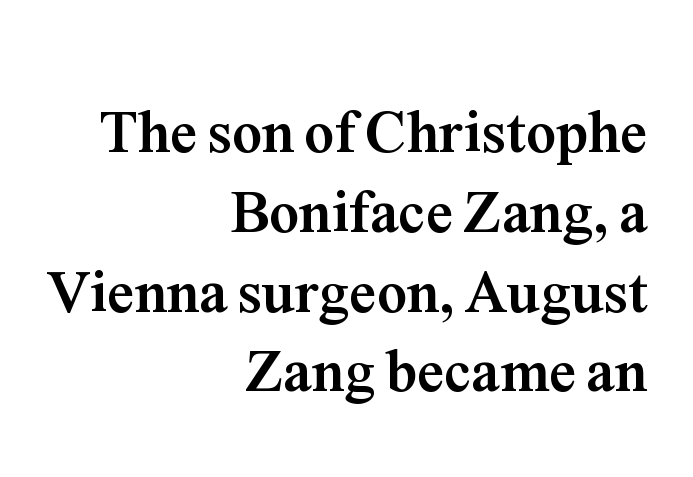
A dark, heavy texture on the line: the type is bold. Line ends are locked; line starts wander. Upright lettering throughout. A normal amount of white space separates one row of letters from the next. In terms of letterform style, serifs are clearly present. The rendering keeps characters at their native spacing.
